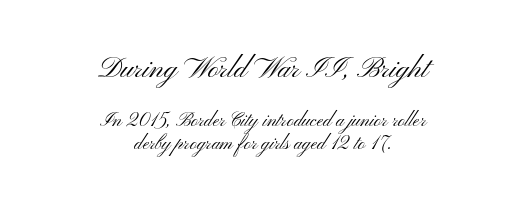
Q: Is the text bold? A: No.
Q: Is the text italic (slanted)? A: Yes.
Q: Is the typeface a serif or a sans-serif typeface? A: Sans-serif.
Q: Is the text underlined? A: No.
Q: How is the paragraph aligned? A: Centered.
Q: Is the spacing between letters normal or unusually wide? A: Normal.
Q: Which block of text is set in a larger size, the first (top) or the second (bottom)? A: The first (top) one.
Q: Width (condensed, normal, or wide)? A: Wide.
Q: Stroke contrast? A: Medium.
Q: x-height? A: Small.
Q: Monospaced? A: No.
